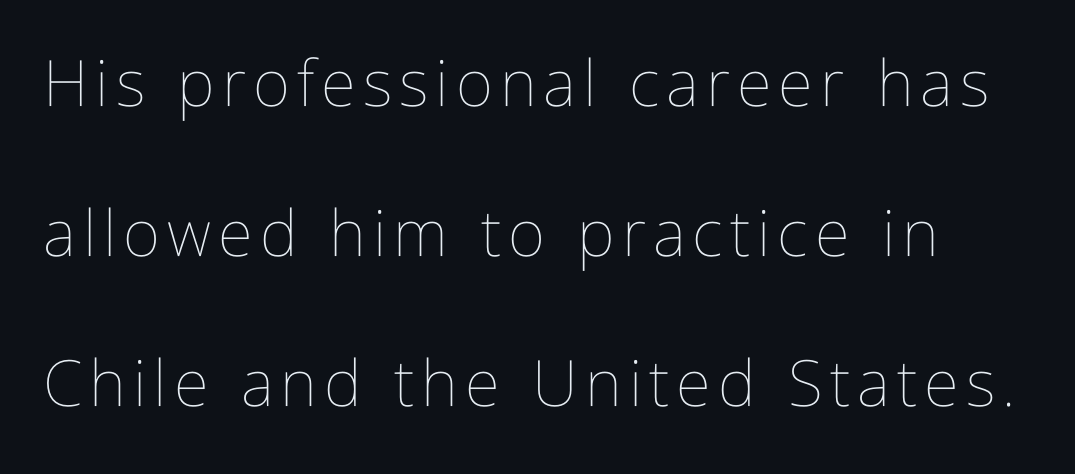
One glance says open: line gaps are wider than usual. These lines are rendered in a variable-pitch font. Notice how the stems are strictly vertical — no italics here. Beneath every word, the page is bare.
